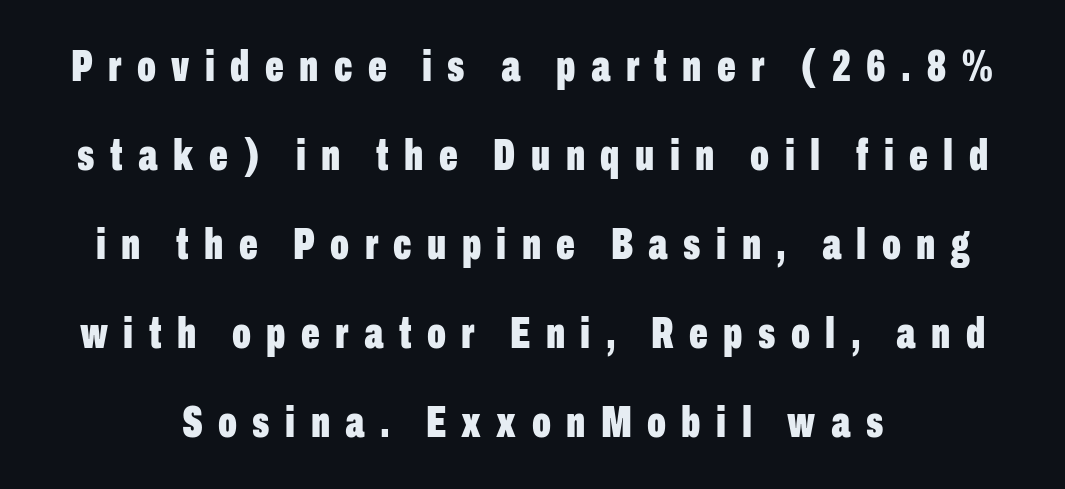
{"serif": "no", "italic": "no", "bold": "yes", "weight": "bold", "width": "condensed", "stroke_contrast": "low", "x_height": "medium", "monospaced": "no", "underline": "no", "align": "center", "line_spacing": "loose", "line_spacing_ratio": 2.02, "letter_spacing": "wide", "letter_spacing_em": 0.35, "glyph_px": 44}
